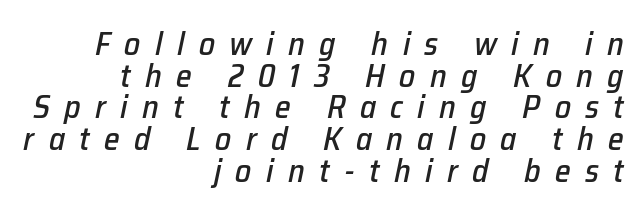
The image shows 32 px text type, italic (leaning right); set right-aligned, tight line spacing (0.99x), unusually wide letter spacing (+0.45 em), not underlined; low stroke contrast and a medium x-height.
